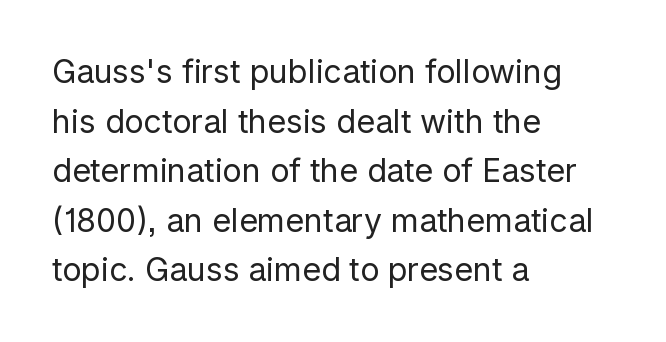
The image shows 32 px regular-weight sans-serif type, upright; set left-aligned, normal line spacing (1.55x), normal letter spacing, not underlined; low stroke contrast and a medium x-height.
